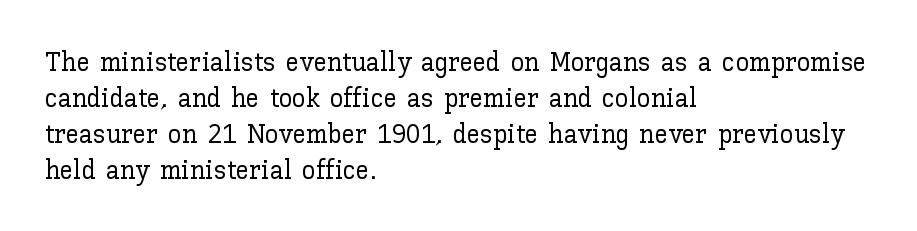
Q: Is the text italic (slanted)? A: No, it is upright.
Q: Is the text underlined? A: No.
Q: How is the paragraph aligned? A: Left-aligned.
Q: Is the spacing between letters normal or unusually wide? A: Normal.
Q: Is the spacing between lines tight, normal or loose? A: Normal.
